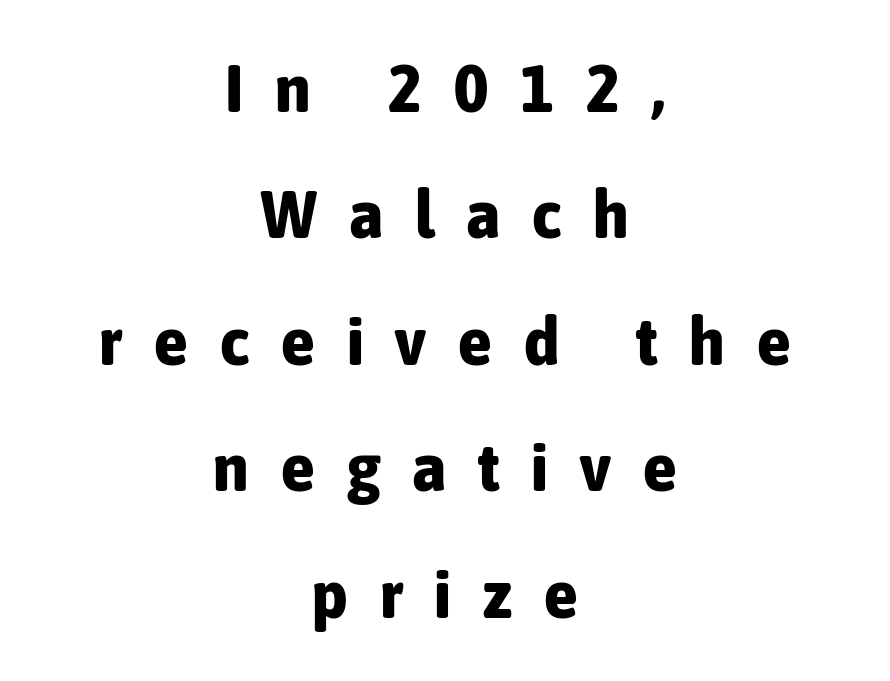
The image shows 68 px bold, condensed sans-serif type, upright; set centered, line spacing 1.86x, unusually wide letter spacing (+0.47 em), not underlined; low stroke contrast and a medium x-height.
